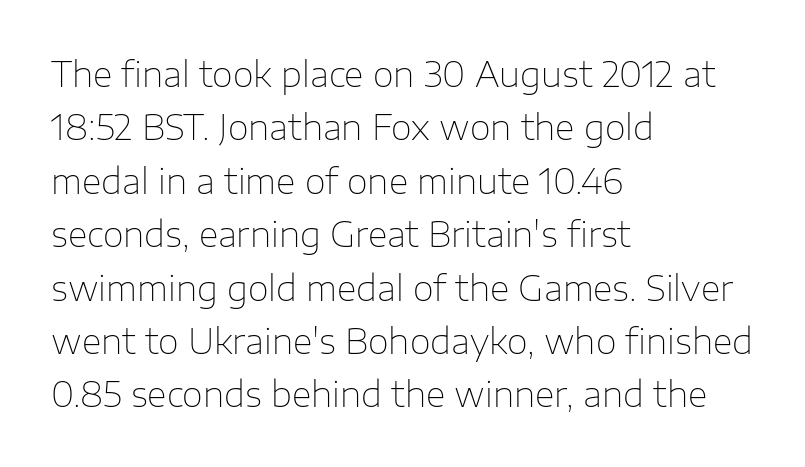
The image shows 34 px thin sans-serif type, upright; set left-aligned, normal line spacing (1.57x), normal letter spacing, not underlined; low stroke contrast and a medium x-height.
